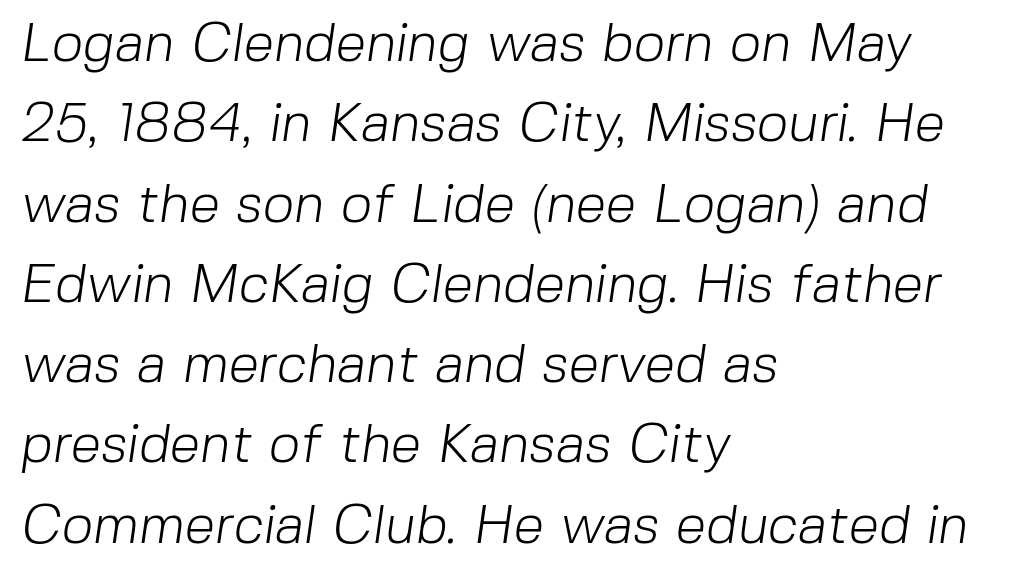
Character widths vary here, with narrow letters taking less room than wide ones. Observe the ordinary spacing: letters are neighbours, not strangers. This rendering uses left alignment, leaving the right contour irregular. The letters look calm and open, with moderate or lighter stems. The passage shown is typeset with a sans-serif family.
